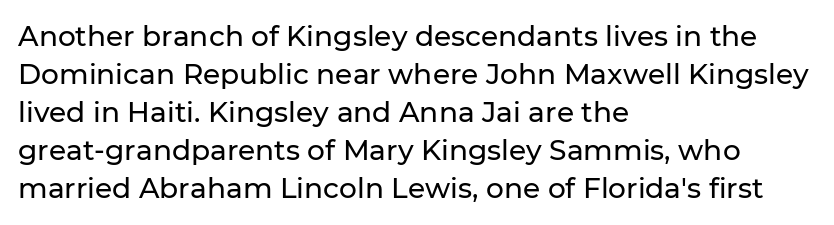
The image shows 28 px sans-serif type, upright; set left-aligned, normal line spacing (1.36x), normal letter spacing, not underlined; low stroke contrast and a medium x-height.
